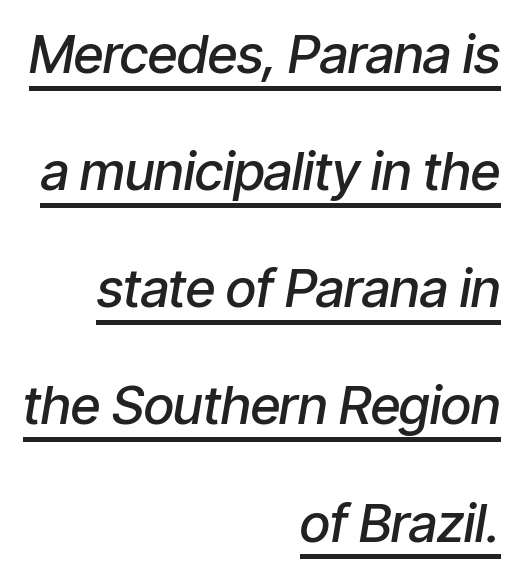
{"italic": "yes", "lean": "right", "slant_degrees": 9, "bold": "semi", "weight": "semibold", "width": "condensed", "stroke_contrast": "low", "x_height": "medium", "monospaced": "no", "underline": "yes", "align": "right", "line_spacing": "loose", "line_spacing_ratio": 2.21, "letter_spacing": "normal", "letter_spacing_em": 0.0, "glyph_px": 53}
